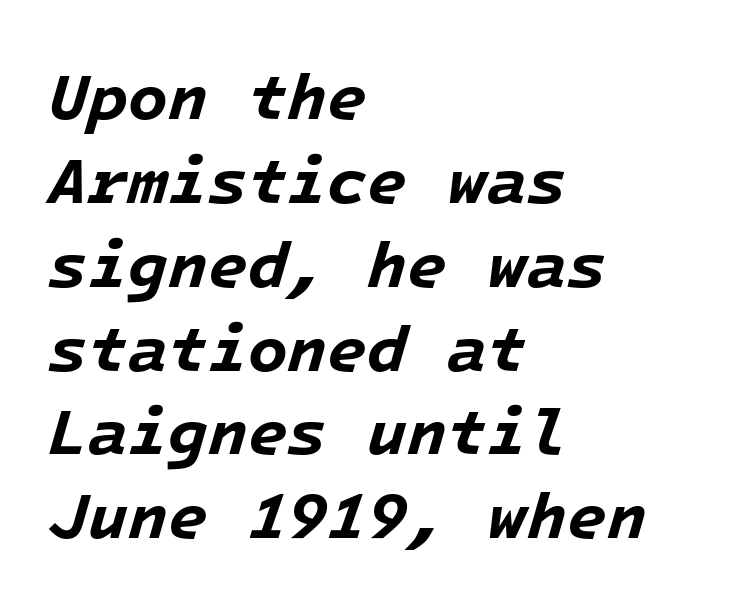
The image shows 65 px bold type, italic (leaning right), monospaced; set left-aligned, normal line spacing (1.29x), normal letter spacing, not underlined; low stroke contrast and a medium x-height.
